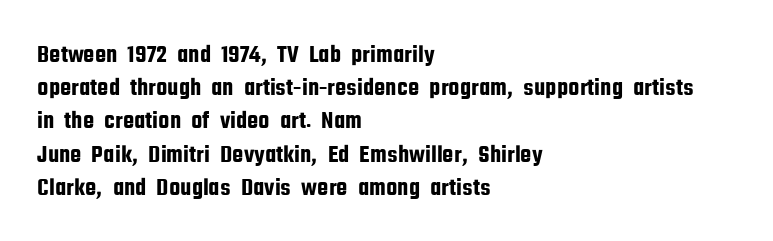
The image shows 25 px text type, upright; set left-aligned, normal line spacing (1.33x), normal letter spacing, not underlined.
